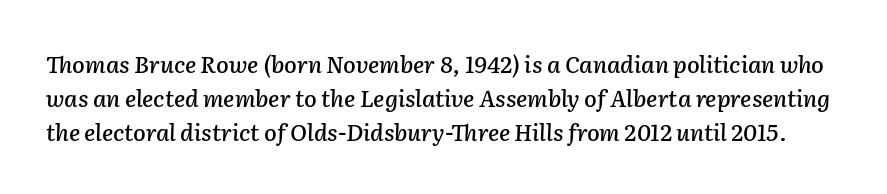
Inter-character spacing is left at the font's built-in metrics. Nobody drew a line under any word here. Whoever set this chose a conventional vertical rhythm. Slant detected: the letters are inclined.
